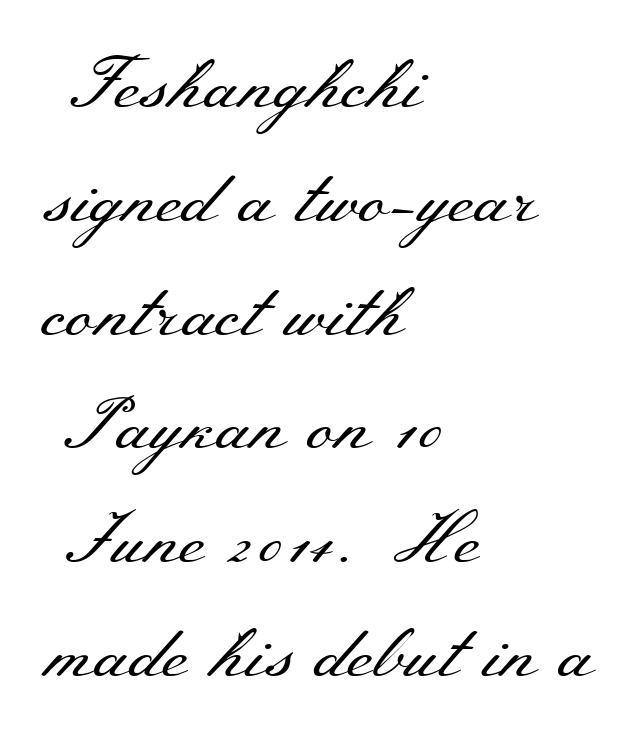
{"serif": "yes", "bold": "no", "weight": "regular", "width": "wide", "stroke_contrast": "medium", "x_height": "small", "monospaced": "no", "underline": "no", "align": "left", "line_spacing": "normal", "line_spacing_ratio": 1.58, "letter_spacing": "normal", "letter_spacing_em": 0.0, "glyph_px": 72}
